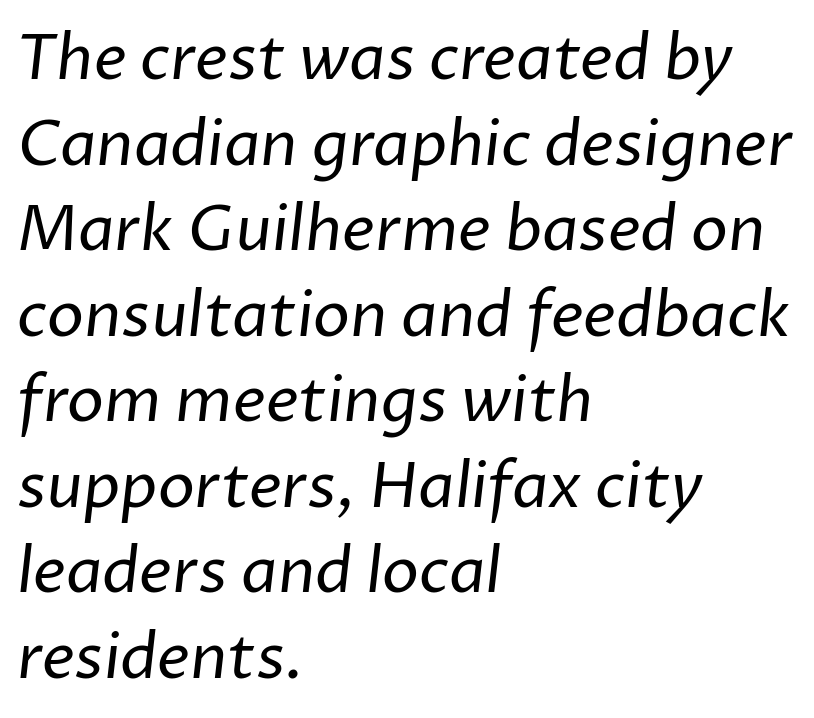
Q: Is the text bold? A: No.
Q: Is the typeface a serif or a sans-serif typeface? A: Sans-serif.
Q: Is the text underlined? A: No.
Q: How is the paragraph aligned? A: Left-aligned.
Q: Is the spacing between letters normal or unusually wide? A: Normal.
Q: Is the spacing between lines tight, normal or loose? A: Normal.
Q: Width (condensed, normal, or wide)? A: Normal.
Q: Stroke contrast? A: Low.
Q: x-height? A: Medium.
Q: Monospaced? A: No.
